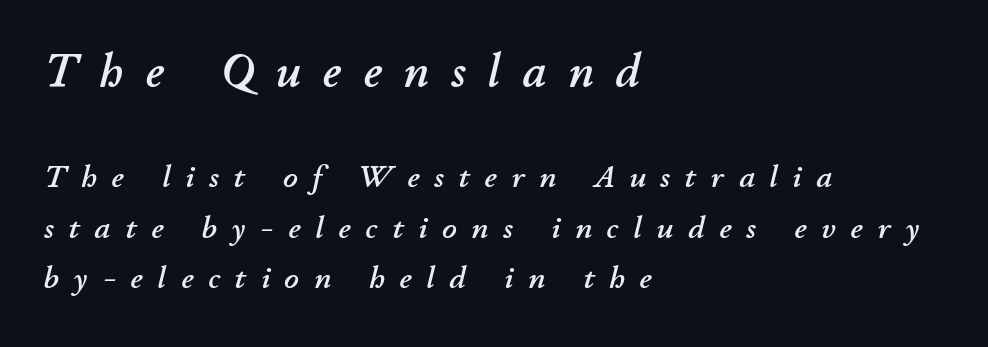
The image shows 48 px text type, italic (leaning right); set left-aligned, normal line spacing (1.59x), unusually wide letter spacing (+0.46 em), not underlined; the first (top) block is 1.5x larger; low stroke contrast and a small x-height.
